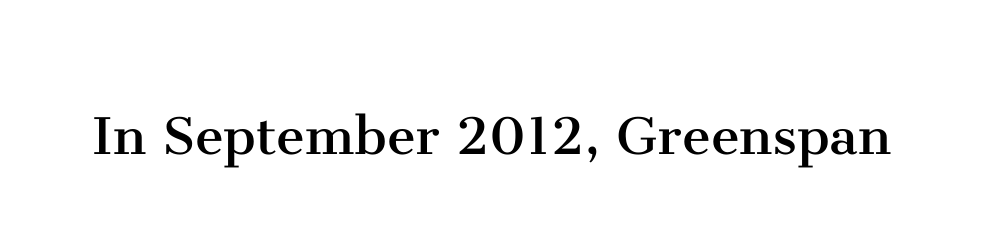
Q: Is the text bold? A: No.
Q: Is the text italic (slanted)? A: No, it is upright.
Q: Is the typeface a serif or a sans-serif typeface? A: Serif.
Q: Is the text underlined? A: No.
Q: Is the spacing between letters normal or unusually wide? A: Normal.
Q: Width (condensed, normal, or wide)? A: Normal.
Q: Stroke contrast? A: Medium.
Q: x-height? A: Medium.
Q: Monospaced? A: No.
